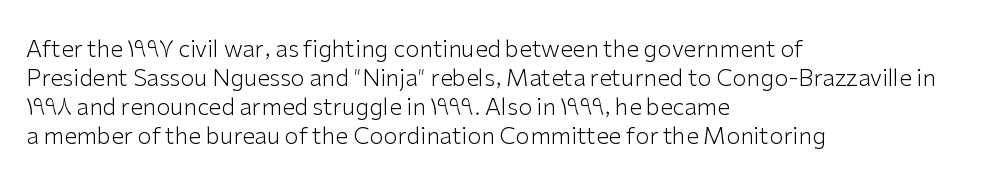
The image shows 23 px text type, upright; set left-aligned, normal line spacing (1.26x), normal letter spacing, not underlined.
